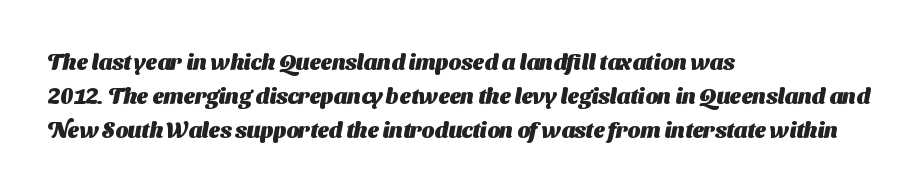
{"bold": "yes", "underline": "no", "align": "left", "line_spacing": "normal", "line_spacing_ratio": 1.54, "letter_spacing": "normal", "letter_spacing_em": 0.0, "glyph_px": 22}
